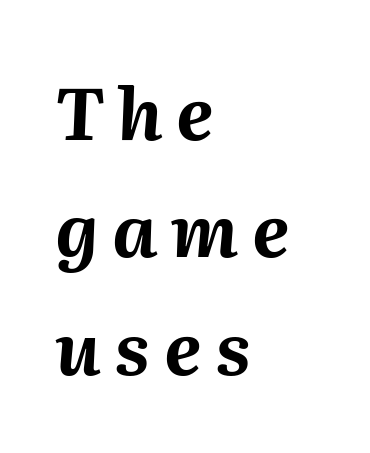
{"italic": "yes", "lean": "right", "slant_degrees": 2, "bold": "yes", "weight": "bold", "width": "normal", "stroke_contrast": "medium", "x_height": "medium", "monospaced": "no", "underline": "no", "align": "left", "line_spacing": "normal", "line_spacing_ratio": 1.63, "glyph_px": 72}
